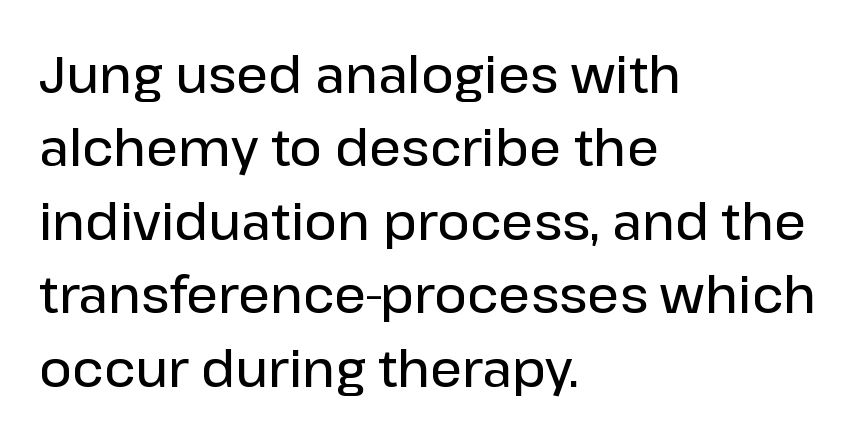
Q: Is the text bold? A: Semi-bold.
Q: Is the text italic (slanted)? A: No, it is upright.
Q: Is the typeface a serif or a sans-serif typeface? A: Sans-serif.
Q: Is the text underlined? A: No.
Q: How is the paragraph aligned? A: Left-aligned.
Q: Is the spacing between letters normal or unusually wide? A: Normal.
Q: Is the spacing between lines tight, normal or loose? A: Normal.
Q: Width (condensed, normal, or wide)? A: Normal.
Q: Stroke contrast? A: Low.
Q: x-height? A: Medium.
Q: Monospaced? A: No.
